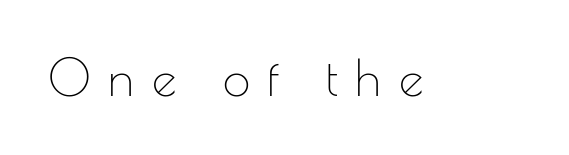
Q: Is the text bold? A: No.
Q: Is the text italic (slanted)? A: No, it is upright.
Q: Is the typeface a serif or a sans-serif typeface? A: Sans-serif.
Q: Is the text underlined? A: No.
Q: Is the spacing between letters normal or unusually wide? A: Unusually wide.
Q: Width (condensed, normal, or wide)? A: Normal.
Q: Stroke contrast? A: Low.
Q: x-height? A: Small.
Q: Monospaced? A: No.
